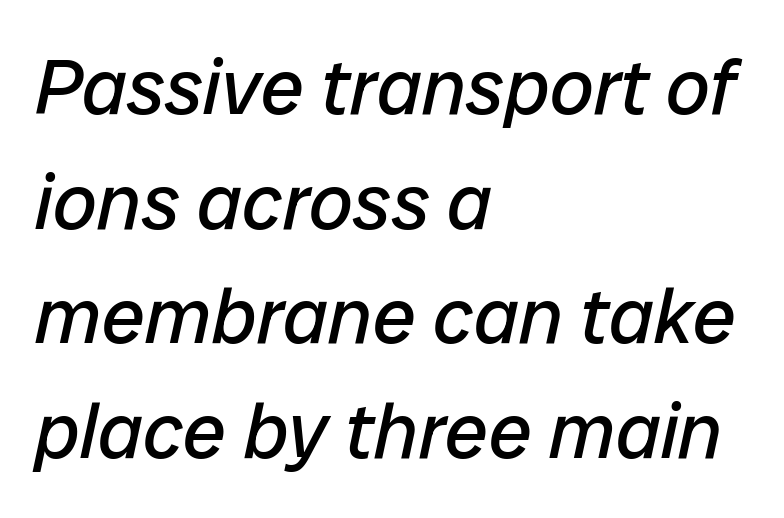
You can tell it's italic because the verticals aren't actually vertical. The paragraph shown leans on its left margin. Regarding leading, the lines here are spaced in the standard way. The letters look calm and open, with moderate or lighter stems.
